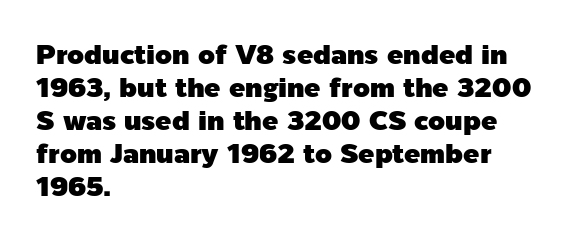
Q: Is the text italic (slanted)? A: No, it is upright.
Q: Is the text underlined? A: No.
Q: How is the paragraph aligned? A: Left-aligned.
Q: Is the spacing between letters normal or unusually wide? A: Normal.
